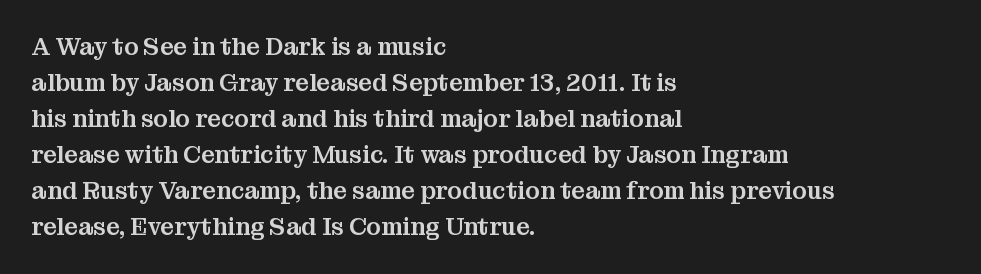
You can tell it's not italic because the verticals are truly vertical. Whoever set this chose a conventional vertical rhythm. The line texture is even and compact thanks to regular tracking. Each row of text sits above clean, open space.
